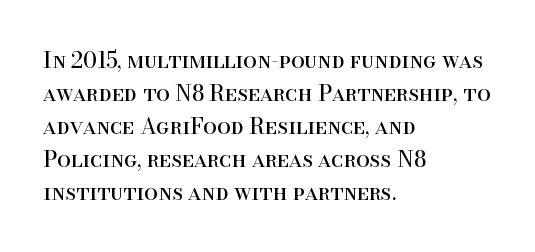
{"italic": "no", "bold": "no", "underline": "no", "align": "left", "line_spacing": "normal", "line_spacing_ratio": 1.5, "letter_spacing": "normal", "letter_spacing_em": 0.0, "glyph_px": 22}
